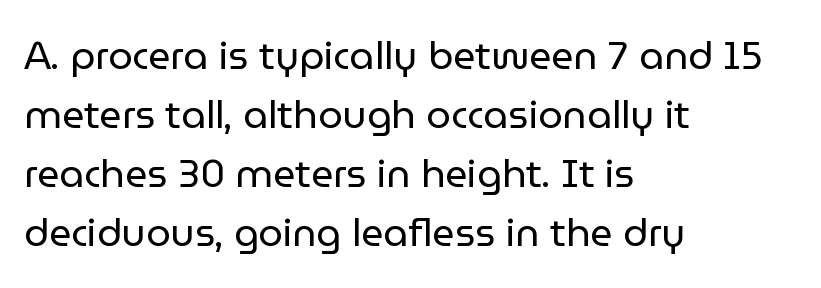
Check where the strokes stop: nothing finishes them off — pure sans. Short note: letters normally spaced. Compared with a typical body face, this is equally light or lighter still. Characters remain perfectly vertical along every line. Each row of text sits above clean, open space.
